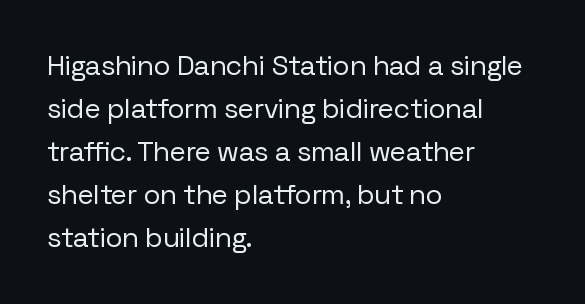
The image shows 28 px regular-weight sans-serif type, upright; set left-aligned, normal line spacing (1.54x), normal letter spacing, not underlined; low stroke contrast and a medium x-height.
